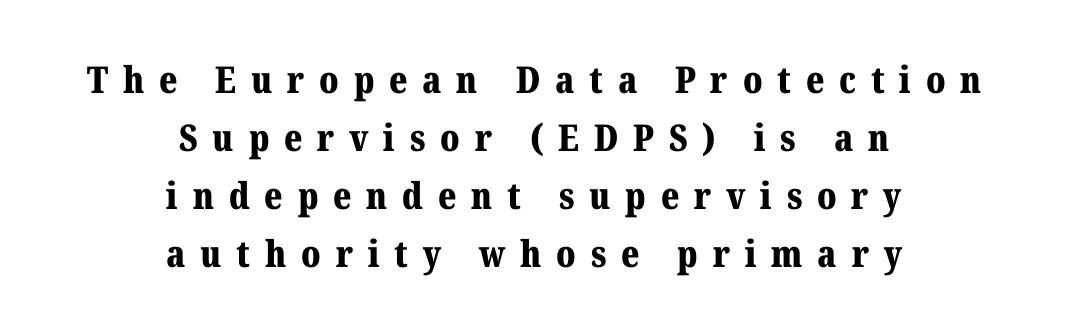
{"serif": "yes", "italic": "no", "bold": "yes", "weight": "bold", "width": "normal", "stroke_contrast": "medium", "x_height": "medium", "monospaced": "no", "underline": "no", "align": "center", "line_spacing": "normal", "line_spacing_ratio": 1.57, "letter_spacing": "wide", "letter_spacing_em": 0.4, "glyph_px": 37}
